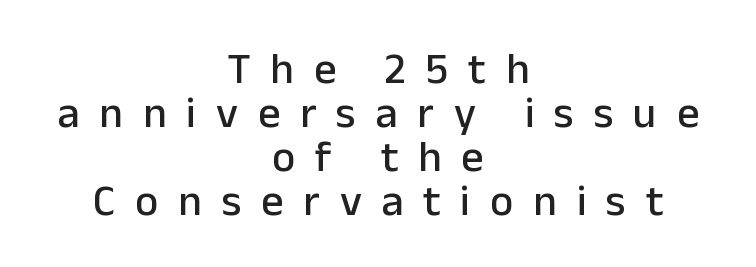
The image shows 44 px sans-serif type, upright; set centered, tight line spacing (1.0x), unusually wide letter spacing (+0.45 em), not underlined; low stroke contrast and a medium x-height.
